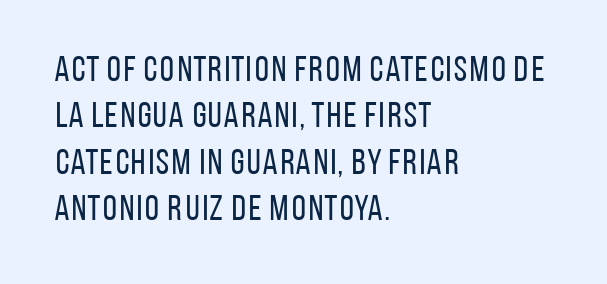
The passage shown stacks its lines at a standard gap. Short and long lines alike share a common starting point at left. No extra ink here — the face is not bold. Italic? Not at all — the glyphs are vertical. Proportional: the letters do not fall into vertical columns.
